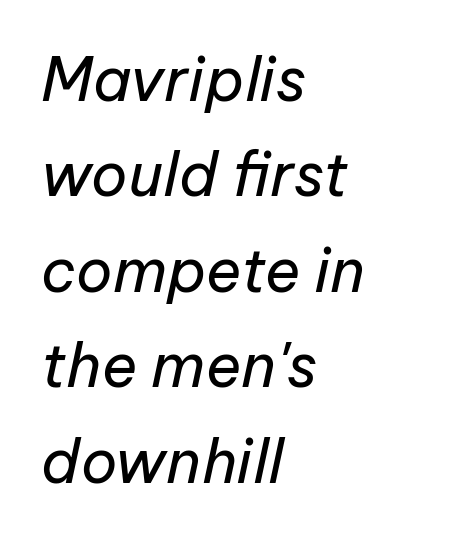
Q: Is the text bold? A: No.
Q: Is the text italic (slanted)? A: Yes, it leans right by about 12 degrees.
Q: Is the text underlined? A: No.
Q: How is the paragraph aligned? A: Left-aligned.
Q: Is the spacing between letters normal or unusually wide? A: Normal.
Q: Is the spacing between lines tight, normal or loose? A: Normal.
Q: Width (condensed, normal, or wide)? A: Normal.
Q: Stroke contrast? A: Low.
Q: x-height? A: Medium.
Q: Monospaced? A: No.
